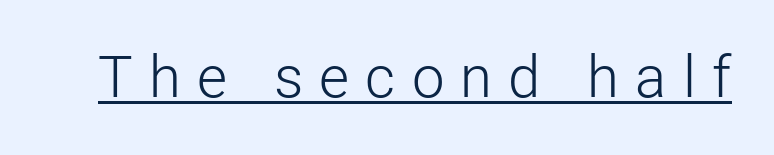
Q: Is the text bold? A: No.
Q: Is the text italic (slanted)? A: No, it is upright.
Q: Is the typeface a serif or a sans-serif typeface? A: Sans-serif.
Q: Is the text underlined? A: Yes.
Q: Is the spacing between letters normal or unusually wide? A: Unusually wide.
Q: Width (condensed, normal, or wide)? A: Normal.
Q: Stroke contrast? A: Low.
Q: x-height? A: Medium.
Q: Monospaced? A: No.
